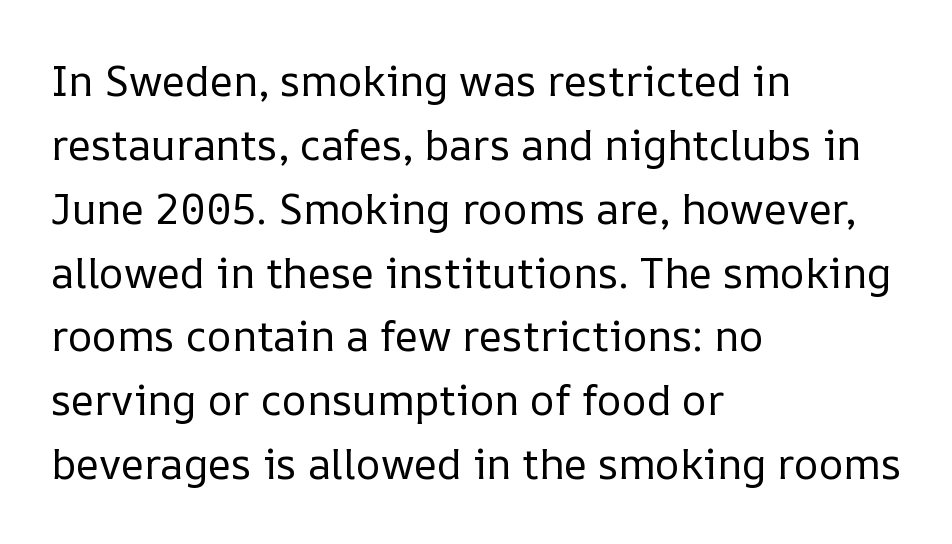
{"italic": "no", "bold": "no", "weight": "regular", "width": "normal", "stroke_contrast": "low", "x_height": "medium", "monospaced": "no", "underline": "no", "align": "left", "line_spacing": "normal", "line_spacing_ratio": 1.52, "letter_spacing": "normal", "letter_spacing_em": 0.0, "glyph_px": 42}
